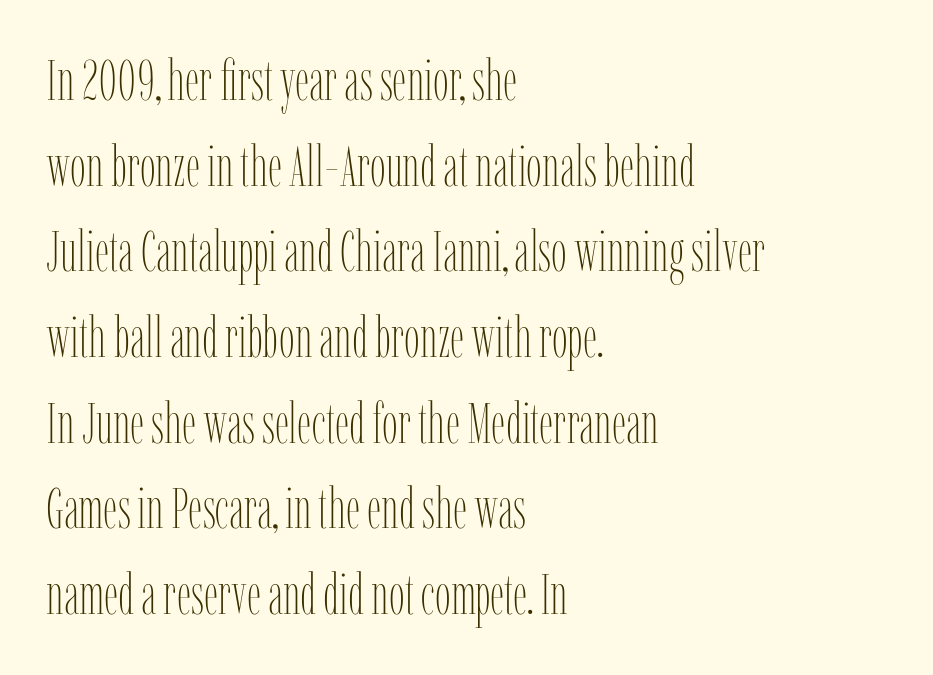
{"italic": "no", "bold": "no", "weight": "thin", "width": "condensed", "stroke_contrast": "low", "x_height": "medium", "monospaced": "no", "underline": "no", "align": "left", "line_spacing": "normal", "line_spacing_ratio": 1.53, "letter_spacing": "normal", "letter_spacing_em": 0.0, "glyph_px": 56}
